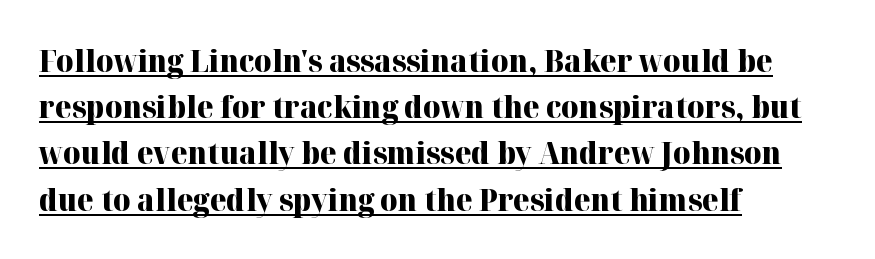
Q: Is the text bold? A: Yes.
Q: Is the text italic (slanted)? A: No, it is upright.
Q: Is the typeface a serif or a sans-serif typeface? A: Serif.
Q: Is the text underlined? A: Yes.
Q: How is the paragraph aligned? A: Left-aligned.
Q: Is the spacing between letters normal or unusually wide? A: Normal.
Q: Is the spacing between lines tight, normal or loose? A: Normal.
Q: Width (condensed, normal, or wide)? A: Normal.
Q: Stroke contrast? A: High.
Q: x-height? A: Medium.
Q: Monospaced? A: No.
